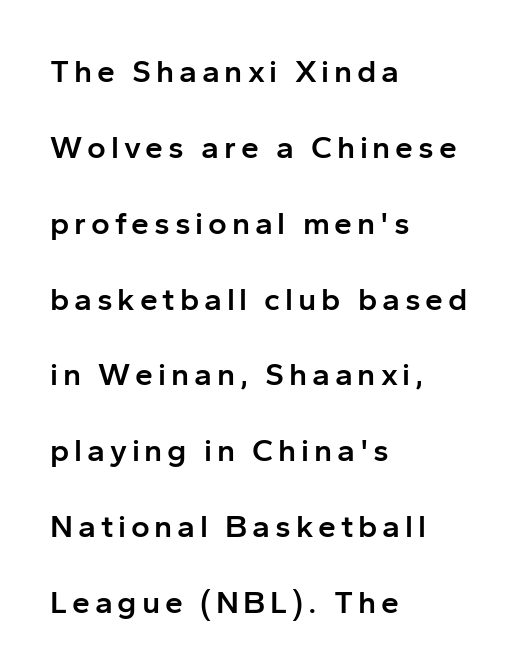
Moderately thickened strokes mark this as semibold type. The face used here is proportionally spaced, like ordinary book or web type. Beneath every word, the page is bare. Is there any slant? The stems are plumb.
